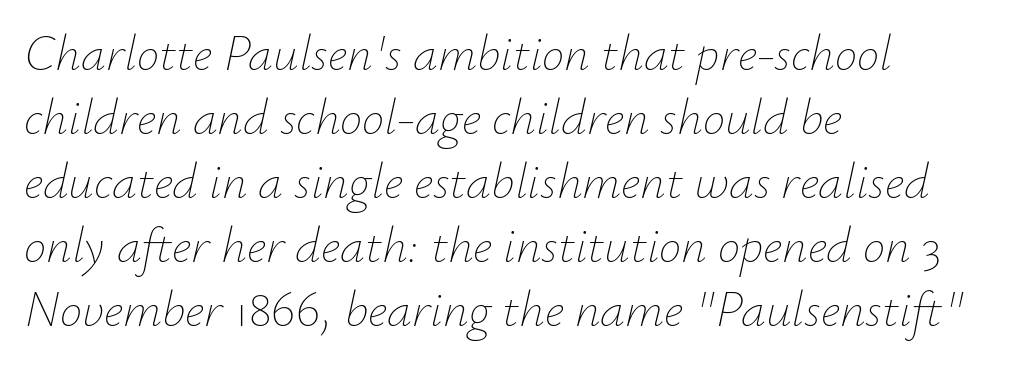
The image shows 50 px thin type, italic (leaning right); set left-aligned, normal line spacing (1.28x), normal letter spacing, not underlined; low stroke contrast and a small x-height.
